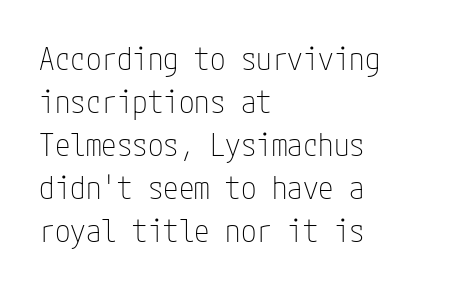
Q: Is the text bold? A: No.
Q: Is the text italic (slanted)? A: No, it is upright.
Q: Is the typeface a serif or a sans-serif typeface? A: Sans-serif.
Q: Is the text underlined? A: No.
Q: How is the paragraph aligned? A: Left-aligned.
Q: Is the spacing between letters normal or unusually wide? A: Normal.
Q: Is the spacing between lines tight, normal or loose? A: Normal.
Q: Width (condensed, normal, or wide)? A: Condensed.
Q: Stroke contrast? A: Low.
Q: x-height? A: Medium.
